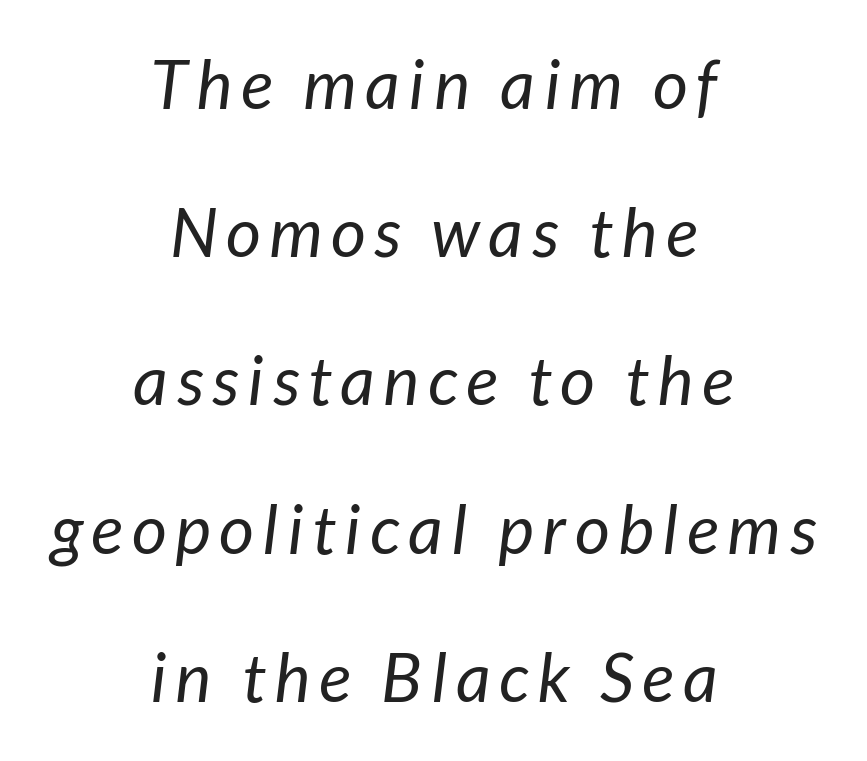
The image shows 68 px regular-weight sans-serif type; set centered, loose line spacing (2.18x), not underlined; low stroke contrast and a medium x-height.
